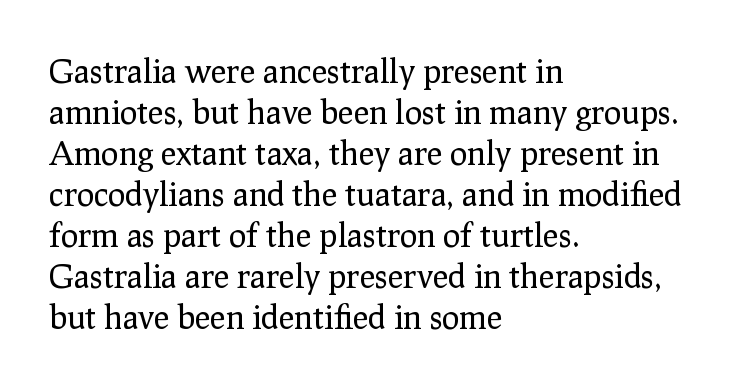
{"serif": "yes", "italic": "no", "bold": "no", "weight": "regular", "width": "normal", "stroke_contrast": "low", "x_height": "medium", "monospaced": "no", "underline": "no", "align": "left", "line_spacing_ratio": 1.24, "letter_spacing": "normal", "letter_spacing_em": 0.0, "glyph_px": 33}
